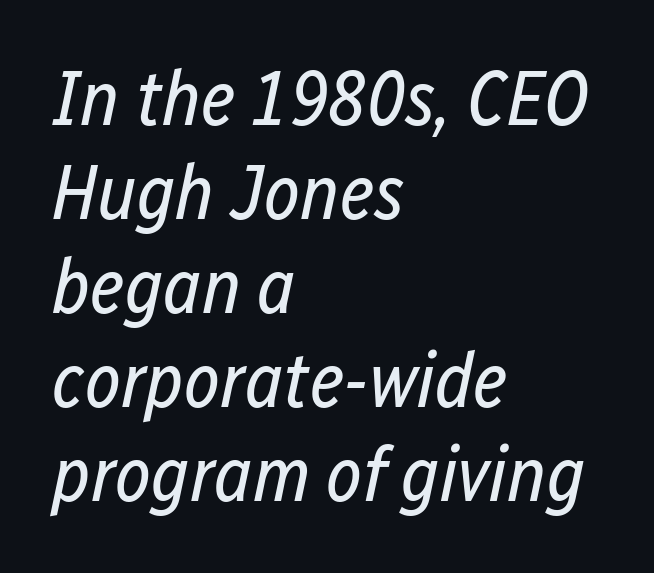
{"italic": "yes", "lean": "right", "slant_degrees": 12, "bold": "no", "weight": "regular", "width": "condensed", "stroke_contrast": "low", "x_height": "medium", "monospaced": "no", "underline": "no", "align": "left", "line_spacing_ratio": 1.22, "letter_spacing": "normal", "letter_spacing_em": 0.0, "glyph_px": 77}
